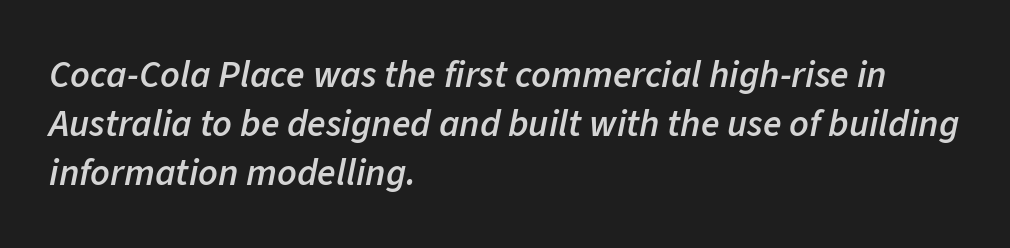
{"italic": "yes", "lean": "right", "slant_degrees": 11, "bold": "semi", "weight": "semibold", "width": "normal", "stroke_contrast": "low", "x_height": "medium", "monospaced": "no", "underline": "no", "align": "left", "line_spacing": "normal", "line_spacing_ratio": 1.29, "letter_spacing": "normal", "letter_spacing_em": 0.0, "glyph_px": 38}
